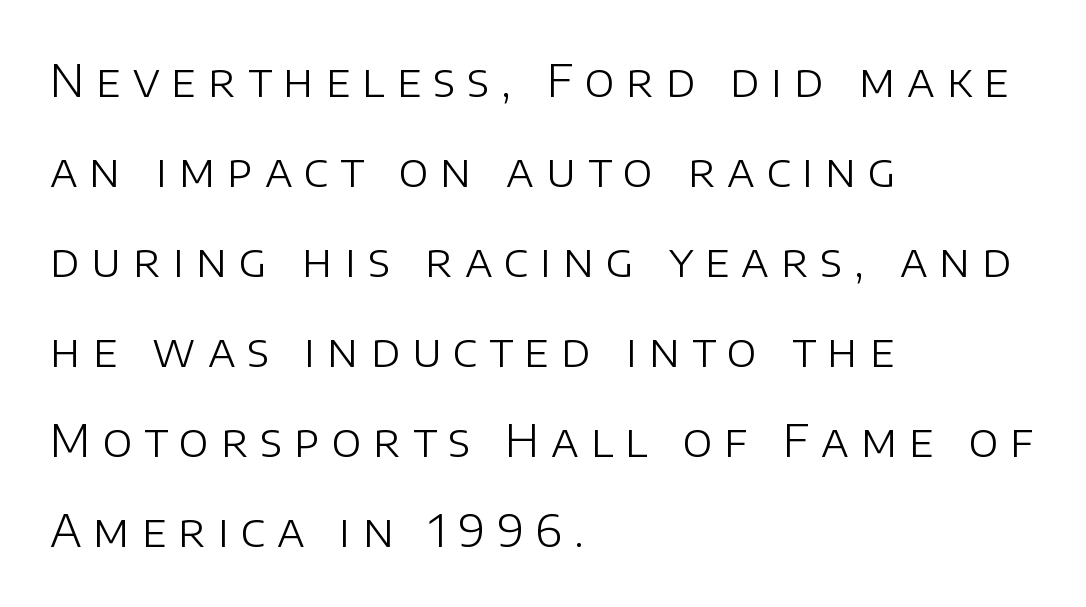
Is this a sans? Yes — the strokes have no serifs. Regarding leading, the lines here are spaced well apart. Think of a printed novel: that variable character pitch is what you see here. The paragraph shown leans on its left margin. The font sits on the lighter half of the weight spectrum, regular included. Is there any slant? The stems are plumb.
